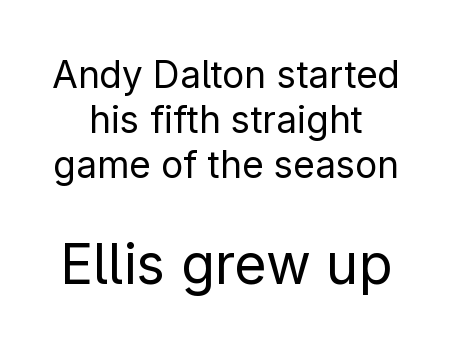
{"serif": "no", "italic": "no", "bold": "no", "weight": "regular", "width": "normal", "stroke_contrast": "low", "x_height": "medium", "monospaced": "no", "underline": "no", "align": "center", "line_spacing_ratio": 1.21, "letter_spacing": "normal", "letter_spacing_em": 0.0, "larger_block": "second", "size_ratio": 1.49, "glyph_px": 55}
